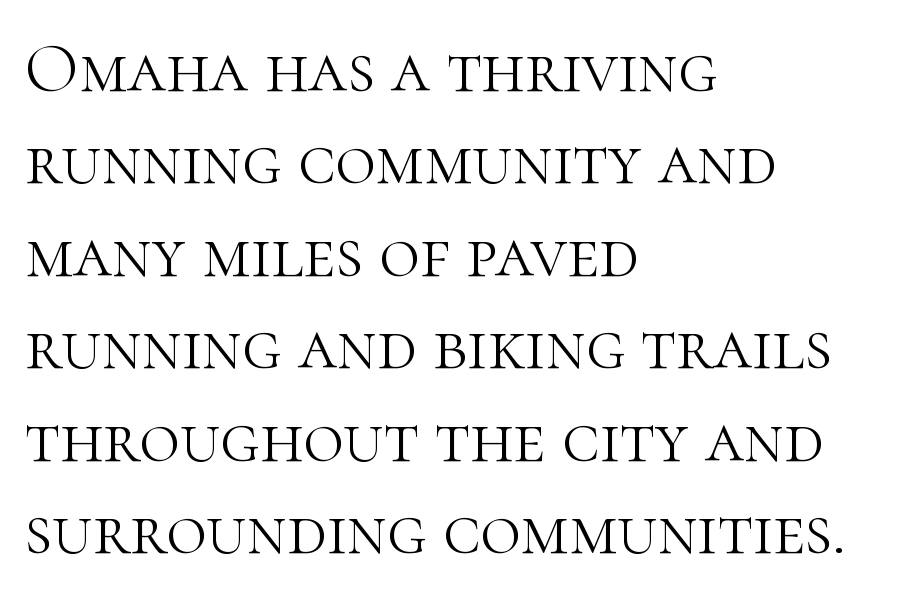
The image shows 70 px light serif type, upright; set left-aligned, normal line spacing (1.32x), normal letter spacing, not underlined; high stroke contrast and a medium x-height.
